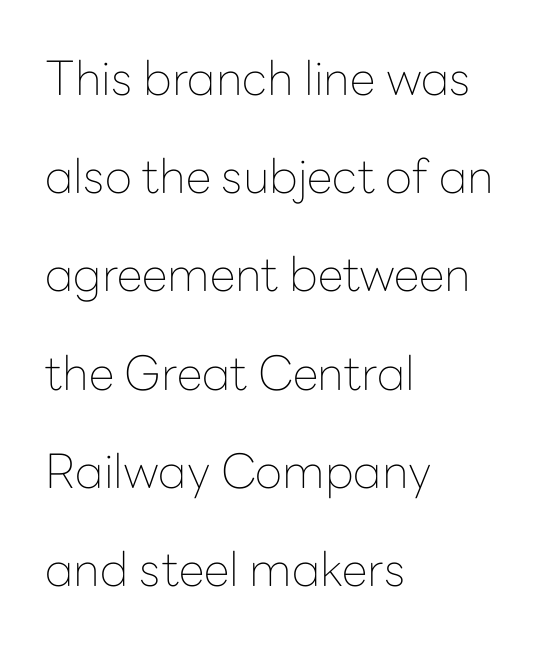
Q: Is the text bold? A: No.
Q: Is the text italic (slanted)? A: No, it is upright.
Q: Is the typeface a serif or a sans-serif typeface? A: Sans-serif.
Q: Is the text underlined? A: No.
Q: How is the paragraph aligned? A: Left-aligned.
Q: Is the spacing between letters normal or unusually wide? A: Normal.
Q: Is the spacing between lines tight, normal or loose? A: Loose.
Q: Width (condensed, normal, or wide)? A: Normal.
Q: Stroke contrast? A: Low.
Q: x-height? A: Medium.
Q: Monospaced? A: No.
